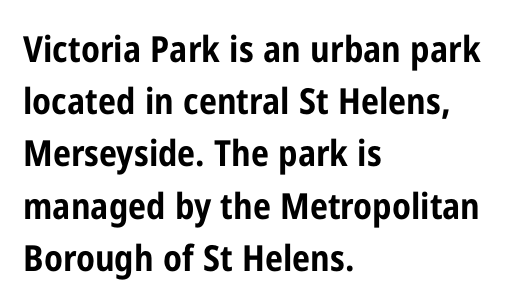
The face used here is rendered with its standard letterfit. The face used here has the dense, thick strokes of a bold. Does the lettering tilt? It doesn't — this is upright. Baseline-to-baseline distance is the conventional proportion of letter height. These lines are composed in type without serifs. Where is the straight margin? On the left.
